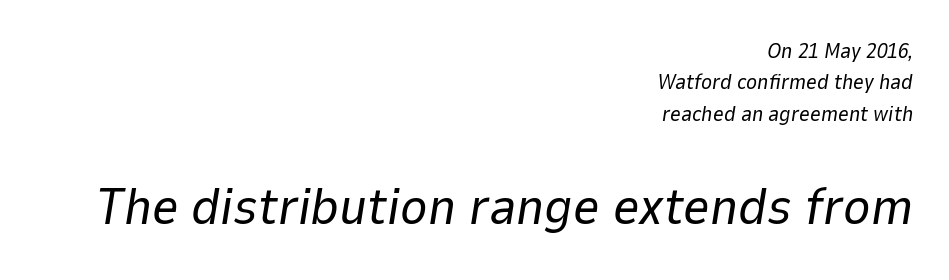
The font sits on the lighter half of the weight spectrum, regular included. The passage shown is not underscored anywhere. The whole block is typeset with a tilt. The face used here appears at its bigger size in the lower chunk. Compared with typical paragraphs, the rows here are spaced about the same. Caption: multi-line text, flush right, ragged left.
